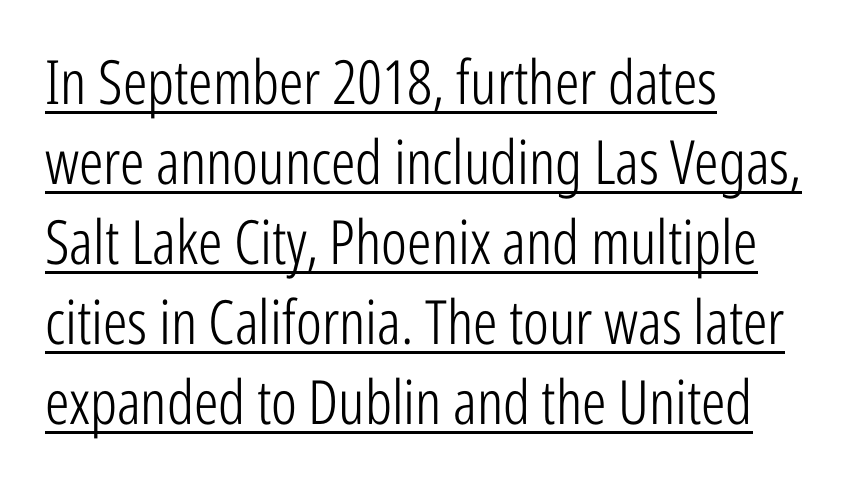
Evenly set lines give the paragraph a standard silhouette. Short and long lines alike share a common starting point at left. You could call the tracking neutral — neither tight nor loose. The type sits square on the baseline with zero lean.
